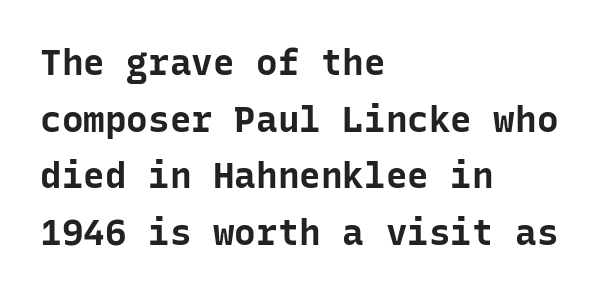
Rendered with straight, roman letterforms. The block of text has a typical density, with ordinary space between rows. These lines keep a tight, regular rhythm from letter to letter. The letters are bold, with thick, heavy strokes. Here the designer chose a console-style face with uniform glyph widths.
